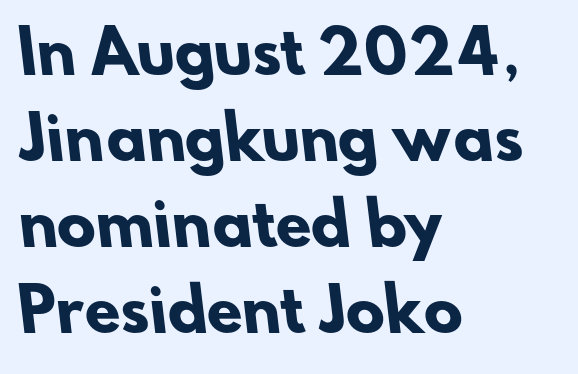
Q: Is the text bold? A: Yes.
Q: Is the typeface a serif or a sans-serif typeface? A: Sans-serif.
Q: Is the text underlined? A: No.
Q: How is the paragraph aligned? A: Left-aligned.
Q: Is the spacing between letters normal or unusually wide? A: Normal.
Q: Is the spacing between lines tight, normal or loose? A: Normal.
Q: Width (condensed, normal, or wide)? A: Normal.
Q: Stroke contrast? A: Low.
Q: x-height? A: Small.
Q: Monospaced? A: No.
